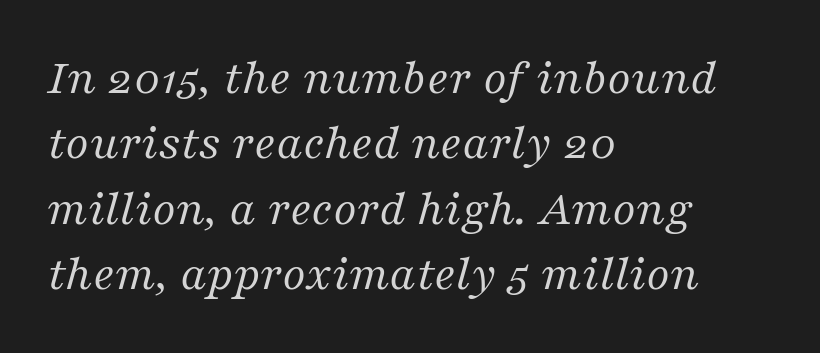
The image shows 51 px regular-weight serif type, italic (leaning right); set left-aligned, normal line spacing (1.28x), normal letter spacing, not underlined; medium stroke contrast and a medium x-height.
